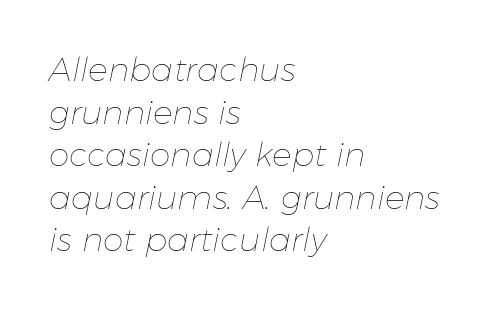
The image shows 33 px thin type, italic (leaning right); set left-aligned, normal line spacing (1.29x), normal letter spacing, not underlined; low stroke contrast and a medium x-height.
